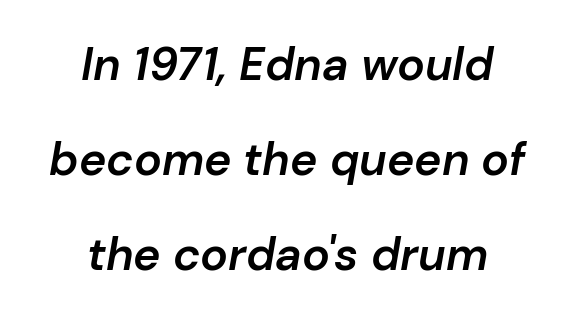
Words float on clear page, feet unadorned. The paragraph has two soft edges and a firm central axis. The face used here is proportionally spaced, like ordinary book or web type. This sample uses plain, unmodified letter spacing. Airy leading. A fair bit of extra ink — the face is semibold, not bold.
